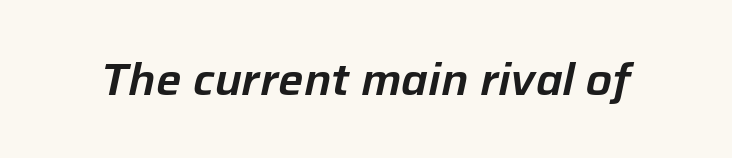
{"italic": "yes", "lean": "right", "slant_degrees": 12, "width": "normal", "stroke_contrast": "low", "x_height": "medium", "monospaced": "no", "underline": "no", "letter_spacing": "normal", "letter_spacing_em": 0.0, "glyph_px": 45}
